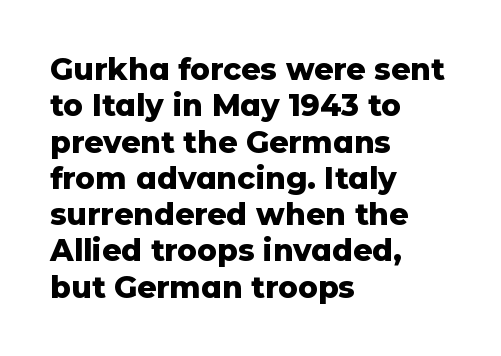
The image shows 30 px heavy sans-serif type, upright; set left-aligned, line spacing 1.21x, normal letter spacing, not underlined; low stroke contrast and a medium x-height.
